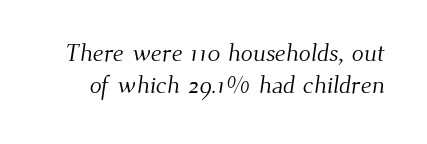
Q: Is the text bold? A: No.
Q: Is the text underlined? A: No.
Q: Is the spacing between letters normal or unusually wide? A: Normal.
Q: Is the spacing between lines tight, normal or loose? A: Normal.
